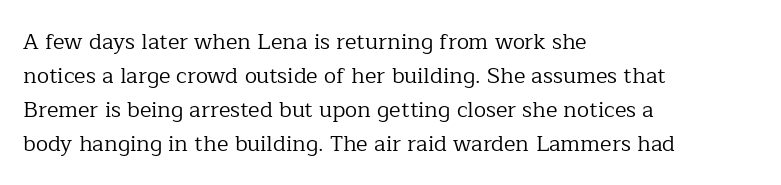
{"italic": "no", "bold": "no", "underline": "no", "align": "left", "line_spacing": "normal", "line_spacing_ratio": 1.54, "letter_spacing": "normal", "letter_spacing_em": 0.0, "glyph_px": 22}
